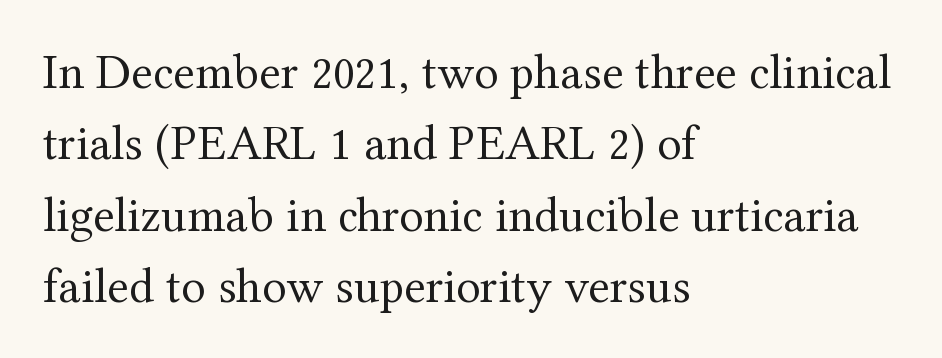
{"serif": "yes", "italic": "no", "bold": "no", "weight": "regular", "width": "normal", "stroke_contrast": "medium", "x_height": "medium", "monospaced": "no", "underline": "no", "align": "left", "line_spacing": "normal", "line_spacing_ratio": 1.43, "letter_spacing": "normal", "letter_spacing_em": 0.0, "glyph_px": 50}
